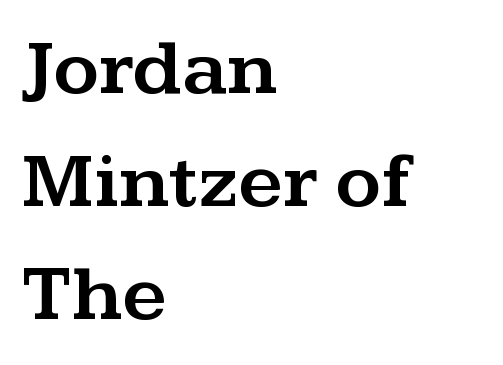
{"serif": "yes", "italic": "no", "width": "wide", "stroke_contrast": "medium", "x_height": "medium", "monospaced": "no", "underline": "no", "align": "left", "line_spacing": "normal", "line_spacing_ratio": 1.43, "letter_spacing": "normal", "letter_spacing_em": 0.0, "glyph_px": 79}
